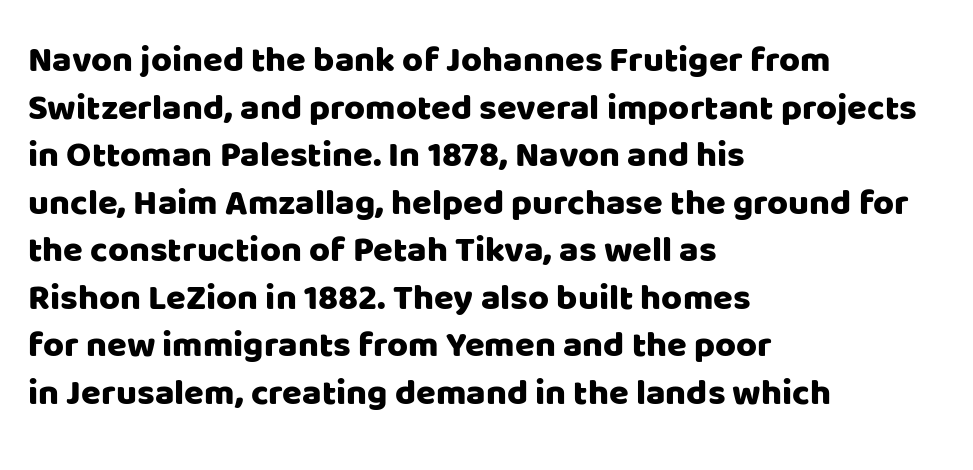
{"serif": "no", "italic": "no", "width": "normal", "stroke_contrast": "low", "x_height": "large", "monospaced": "no", "underline": "no", "align": "left", "line_spacing": "normal", "line_spacing_ratio": 1.32, "letter_spacing": "normal", "letter_spacing_em": 0.0, "glyph_px": 36}
